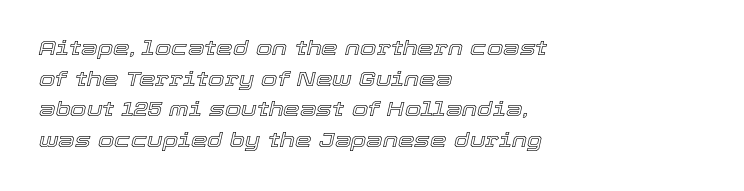
Q: Is the text italic (slanted)? A: Yes, it leans right by about 12 degrees.
Q: Is the text underlined? A: No.
Q: How is the paragraph aligned? A: Left-aligned.
Q: Is the spacing between letters normal or unusually wide? A: Normal.
Q: Is the spacing between lines tight, normal or loose? A: Normal.
